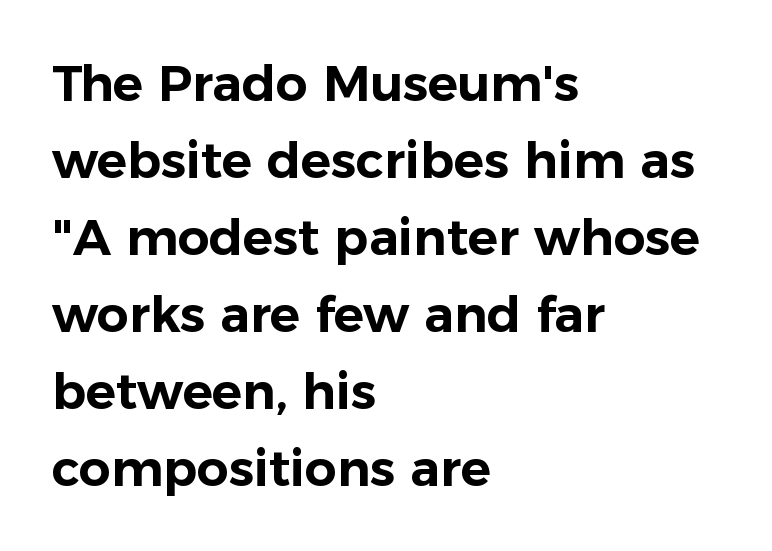
Q: Is the text italic (slanted)? A: No, it is upright.
Q: Is the typeface a serif or a sans-serif typeface? A: Sans-serif.
Q: Is the text underlined? A: No.
Q: How is the paragraph aligned? A: Left-aligned.
Q: Is the spacing between letters normal or unusually wide? A: Normal.
Q: Is the spacing between lines tight, normal or loose? A: Normal.
Q: Width (condensed, normal, or wide)? A: Normal.
Q: Stroke contrast? A: Low.
Q: x-height? A: Medium.
Q: Monospaced? A: No.
